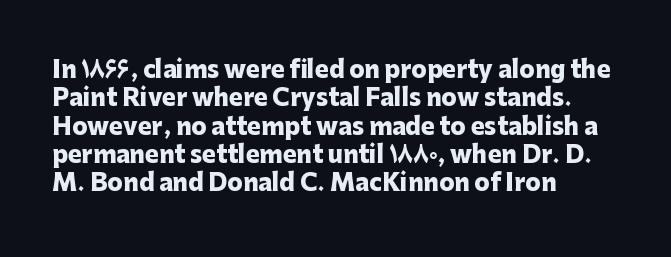
{"italic": "no", "bold": "yes", "underline": "no", "align": "left", "line_spacing_ratio": 1.23, "letter_spacing": "normal", "letter_spacing_em": 0.0, "glyph_px": 23}
